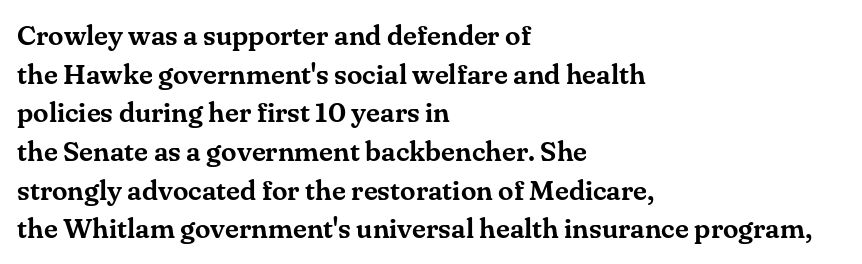
The face used here is proportionally spaced, like ordinary book or web type. The typography opts for an upright posture over an oblique one. The line-height multiplier appears to be the usual default. Look at the bottom of the vertical strokes: they flare into serifs here.
